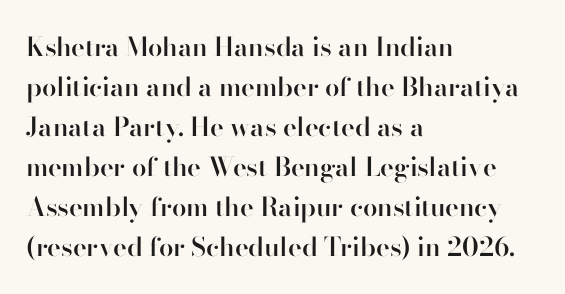
The image shows 26 px text type, upright; set left-aligned, normal line spacing (1.54x), normal letter spacing, not underlined.
